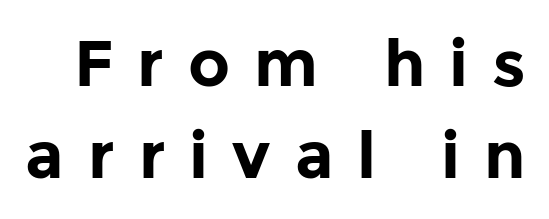
The image shows 65 px bold sans-serif type, upright; set normal line spacing (1.42x), unusually wide letter spacing (+0.37 em), not underlined; low stroke contrast and a medium x-height.
